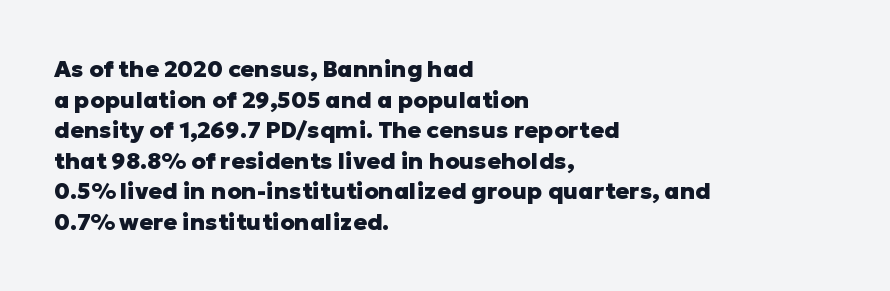
{"italic": "no", "bold": "yes", "underline": "no", "align": "left", "line_spacing": "normal", "line_spacing_ratio": 1.33, "letter_spacing": "normal", "letter_spacing_em": 0.0, "glyph_px": 23}
